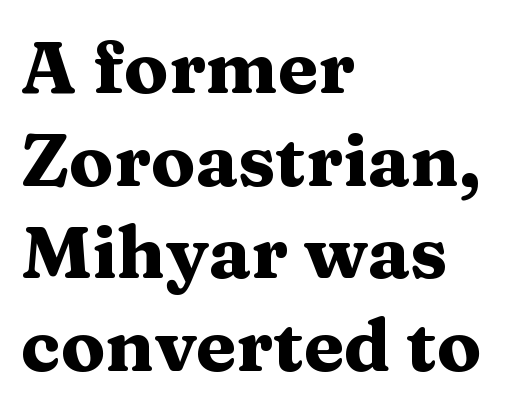
Q: Is the text bold? A: Yes.
Q: Is the text italic (slanted)? A: No, it is upright.
Q: Is the typeface a serif or a sans-serif typeface? A: Serif.
Q: Is the text underlined? A: No.
Q: How is the paragraph aligned? A: Left-aligned.
Q: Is the spacing between letters normal or unusually wide? A: Normal.
Q: Is the spacing between lines tight, normal or loose? A: Normal.
Q: Width (condensed, normal, or wide)? A: Wide.
Q: Stroke contrast? A: Medium.
Q: x-height? A: Medium.
Q: Monospaced? A: No.
